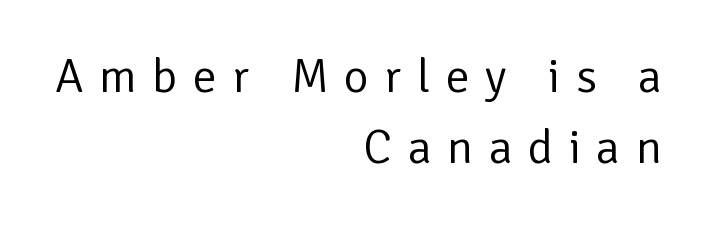
The image shows 48 px regular-weight sans-serif type, upright; set right-aligned, normal line spacing (1.48x), unusually wide letter spacing (+0.32 em), not underlined; low stroke contrast and a medium x-height.
